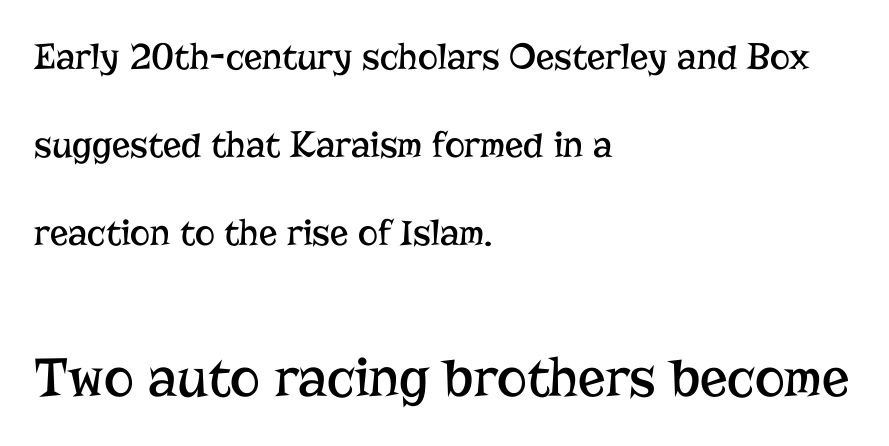
The image shows 57 px regular-weight serif type, upright; set left-aligned, loose line spacing (2.32x), normal letter spacing, not underlined; the second (bottom) block is 1.5x larger; low stroke contrast and a medium x-height.
